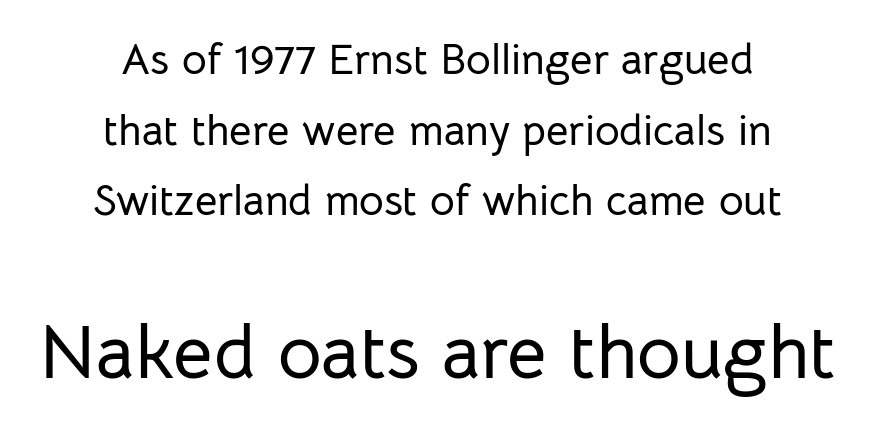
These lines are centered, leaving both edges ragged. Words appear dense and cohesive because spacing is normal. The glyphs in this specimen are sans serif. A student would notice the bottom passage is typeset larger than what precedes it. These lines are rendered in a variable-pitch font.
